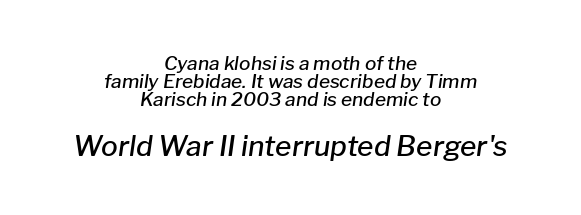
{"italic": "yes", "lean": "right", "slant_degrees": 8, "bold": "semi", "weight": "semibold", "width": "normal", "stroke_contrast": "low", "x_height": "medium", "monospaced": "no", "underline": "no", "align": "center", "line_spacing": "tight", "line_spacing_ratio": 0.96, "letter_spacing": "normal", "letter_spacing_em": 0.0, "larger_block": "second", "size_ratio": 1.47, "glyph_px": 28}
